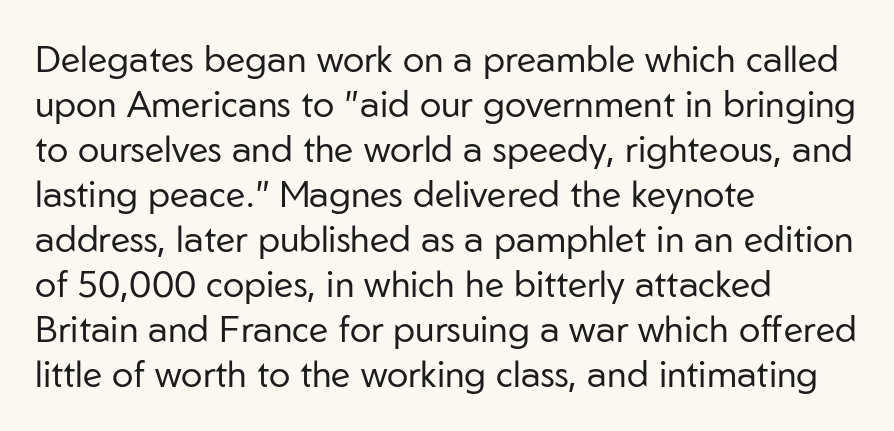
Left-aligned paragraph, ragged on the right. The space between consecutive lines is moderate. Upright lettering throughout. Words appear dense and cohesive because spacing is normal. Nope, no serifs anywhere on these letters.
